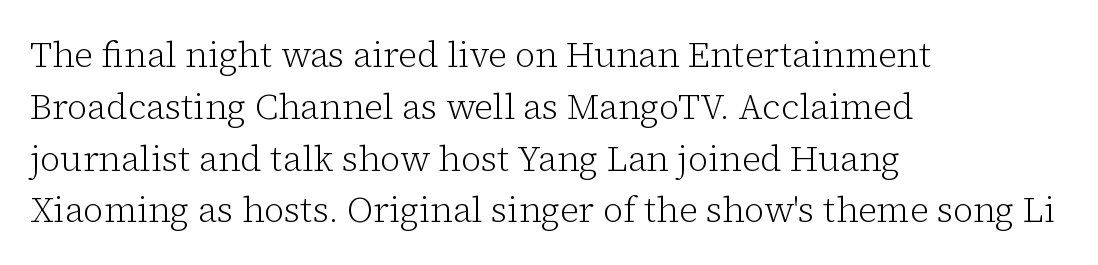
{"serif": "yes", "italic": "no", "bold": "no", "weight": "light", "width": "normal", "stroke_contrast": "low", "x_height": "medium", "monospaced": "no", "underline": "no", "align": "left", "line_spacing": "normal", "line_spacing_ratio": 1.48, "letter_spacing": "normal", "letter_spacing_em": 0.0, "glyph_px": 35}
